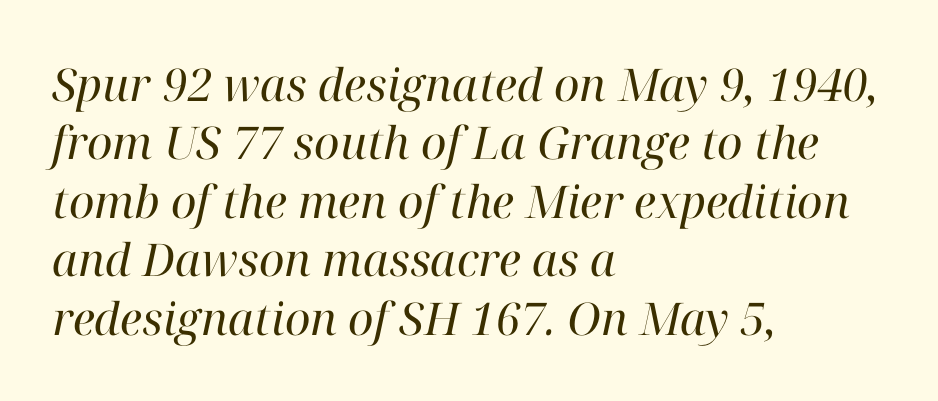
Does the type have serifs? Yes, each stem ends in a small foot. Left-aligned paragraph, ragged on the right. How would I describe the line gaps? Plain and ordinary. Heft: none added — not bold. Honestly, there is no underline to notice here at all. The letters advance in unequal steps, a hallmark of proportional type.
